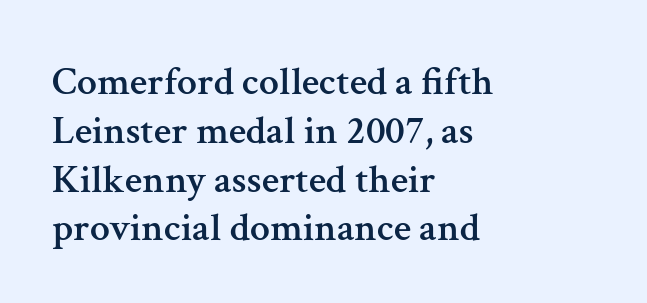
The image shows 40 px serif type, upright; set left-aligned, line spacing 1.22x, normal letter spacing, not underlined; medium stroke contrast and a medium x-height.
